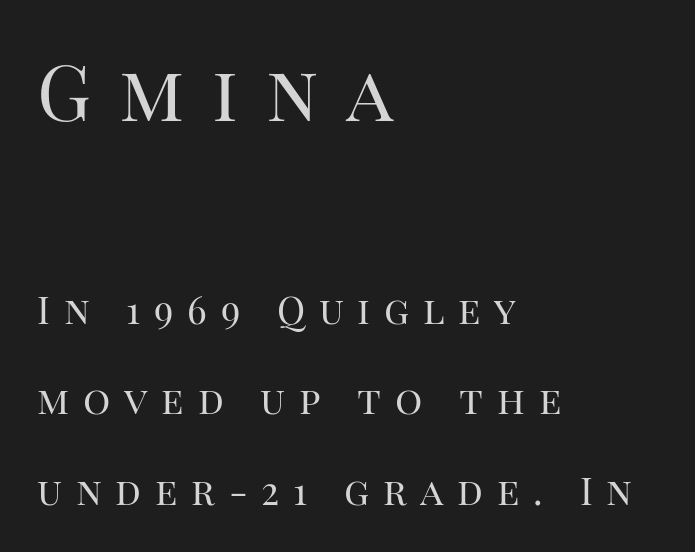
The earlier block is typeset at a bigger size than the later block. Nope, not italic — everything's standing straight. Each row of text sits above clean, open space. Substantial extra tracking has been applied to these lines. These lines are composed in type with serifs.
